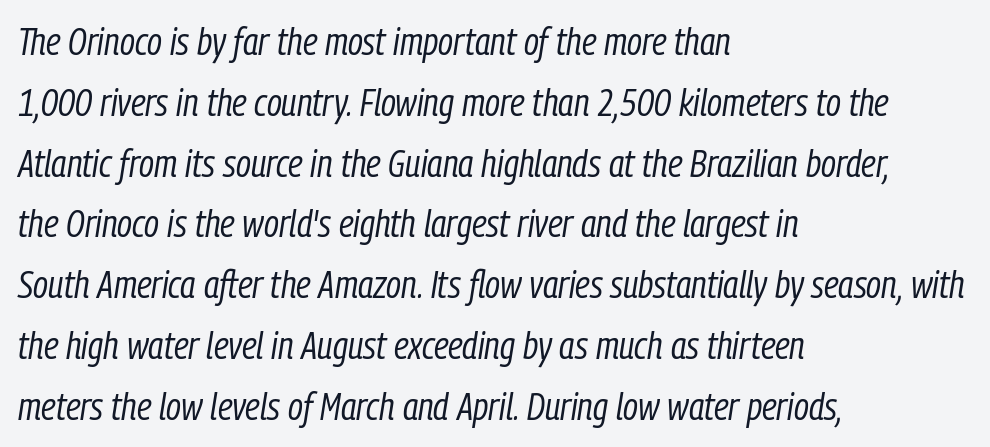
Q: Is the text bold? A: No.
Q: Is the text italic (slanted)? A: Yes, it leans right by about 9 degrees.
Q: Is the text underlined? A: No.
Q: How is the paragraph aligned? A: Left-aligned.
Q: Is the spacing between letters normal or unusually wide? A: Normal.
Q: Is the spacing between lines tight, normal or loose? A: Normal.
Q: Width (condensed, normal, or wide)? A: Condensed.
Q: Stroke contrast? A: Low.
Q: x-height? A: Medium.
Q: Monospaced? A: No.
